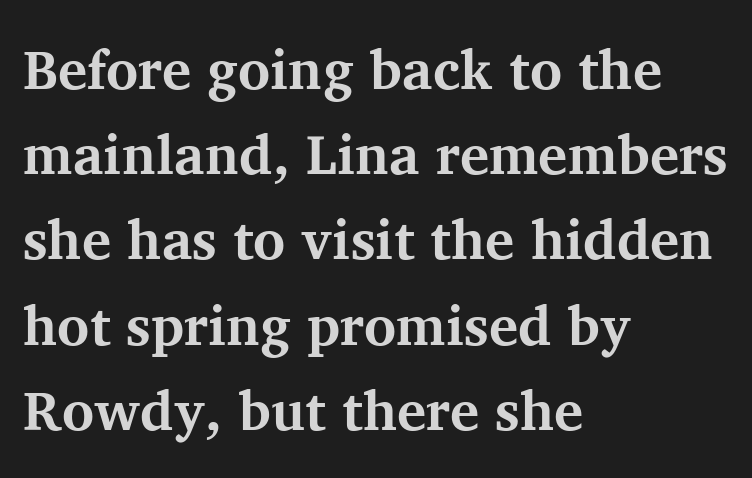
Q: Is the text bold? A: Yes.
Q: Is the text italic (slanted)? A: No, it is upright.
Q: Is the typeface a serif or a sans-serif typeface? A: Serif.
Q: Is the text underlined? A: No.
Q: How is the paragraph aligned? A: Left-aligned.
Q: Is the spacing between letters normal or unusually wide? A: Normal.
Q: Is the spacing between lines tight, normal or loose? A: Normal.
Q: Width (condensed, normal, or wide)? A: Normal.
Q: Stroke contrast? A: Medium.
Q: x-height? A: Medium.
Q: Monospaced? A: No.
